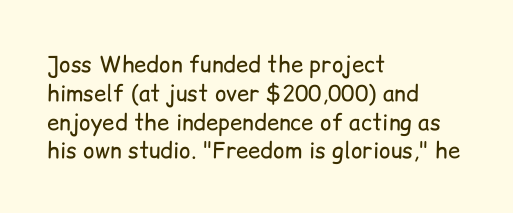
Q: Is the text bold? A: No.
Q: Is the text italic (slanted)? A: No, it is upright.
Q: Is the text underlined? A: No.
Q: How is the paragraph aligned? A: Left-aligned.
Q: Is the spacing between letters normal or unusually wide? A: Normal.
Q: Is the spacing between lines tight, normal or loose? A: Normal.
